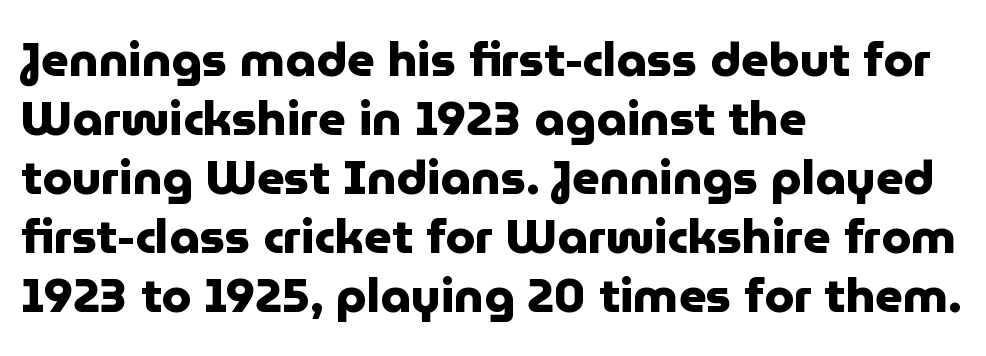
Q: Is the text bold? A: Yes.
Q: Is the text italic (slanted)? A: No, it is upright.
Q: Is the typeface a serif or a sans-serif typeface? A: Sans-serif.
Q: Is the text underlined? A: No.
Q: How is the paragraph aligned? A: Left-aligned.
Q: Is the spacing between letters normal or unusually wide? A: Normal.
Q: Width (condensed, normal, or wide)? A: Normal.
Q: Stroke contrast? A: Low.
Q: x-height? A: Medium.
Q: Monospaced? A: No.
